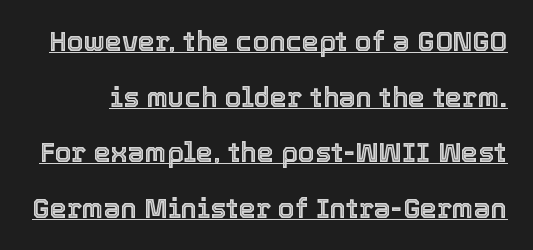
The image shows 27 px text type, upright; set loose line spacing (2.06x), normal letter spacing, underlined.
